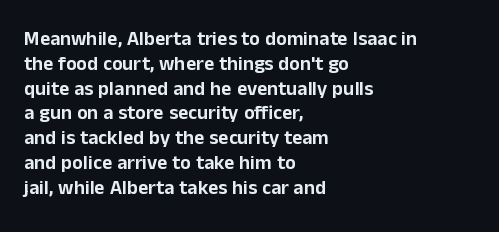
A roman cut, with each character standing at attention. The letters sit at their default tracking, neither squeezed nor spread. Compared with a centered layout, this one pins lines to the left instead. Clear beneath every line of the passage.
